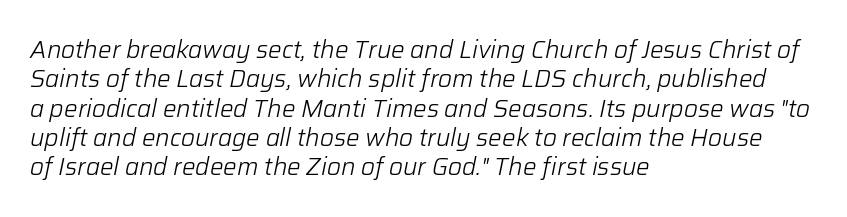
{"italic": "yes", "lean": "right", "slant_degrees": 12, "bold": "no", "underline": "no", "align": "left", "line_spacing_ratio": 1.22, "letter_spacing": "normal", "letter_spacing_em": 0.0, "glyph_px": 24}
